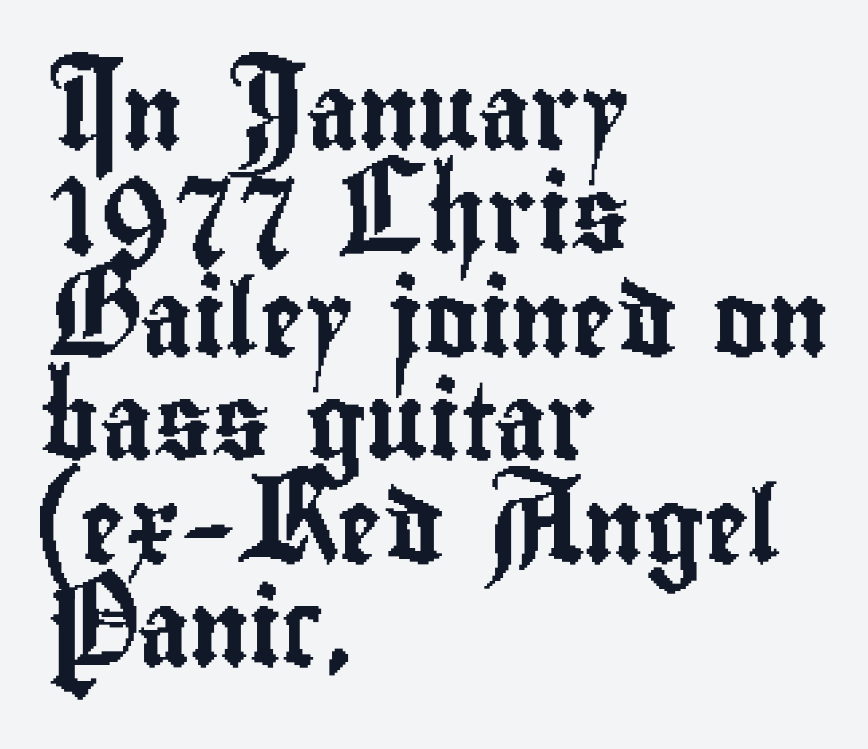
Q: Is the text italic (slanted)? A: No, it is upright.
Q: Is the typeface a serif or a sans-serif typeface? A: Sans-serif.
Q: Is the text underlined? A: No.
Q: How is the paragraph aligned? A: Left-aligned.
Q: Is the spacing between letters normal or unusually wide? A: Normal.
Q: Is the spacing between lines tight, normal or loose? A: Normal.
Q: Width (condensed, normal, or wide)? A: Condensed.
Q: Stroke contrast? A: Low.
Q: x-height? A: Small.
Q: Monospaced? A: No.
